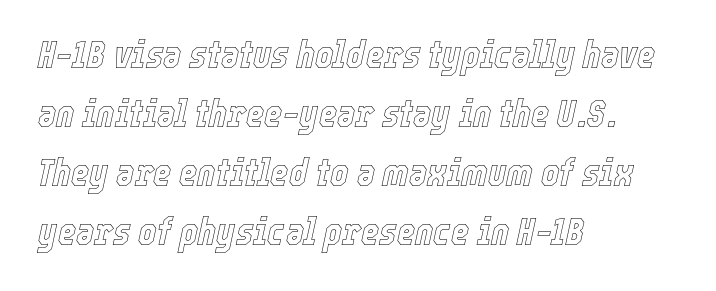
The image shows 39 px condensed type, italic (leaning right); set left-aligned, normal line spacing (1.51x), normal letter spacing, not underlined; a medium x-height.
